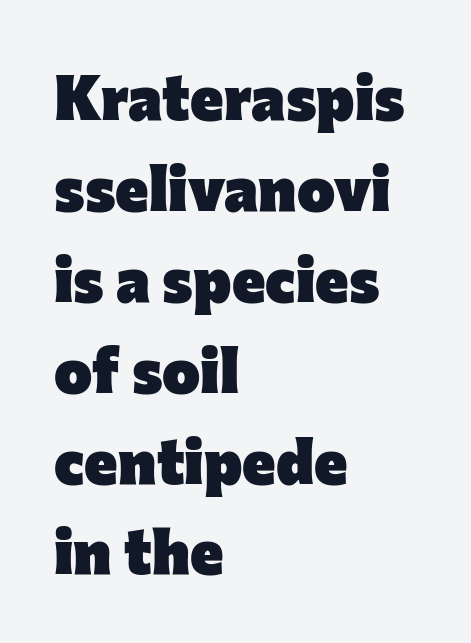
Vertical strokes here are truly vertical. These lines keep a tight, regular rhythm from letter to letter. Character widths vary here, with narrow letters taking less room than wide ones. How heavy is the stroke? Heavy — this is a bold.
